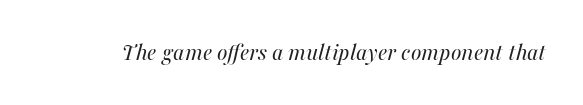
Q: Is the text bold? A: No.
Q: Is the text italic (slanted)? A: Yes, it leans right by about 16 degrees.
Q: Is the text underlined? A: No.
Q: Is the spacing between letters normal or unusually wide? A: Normal.
